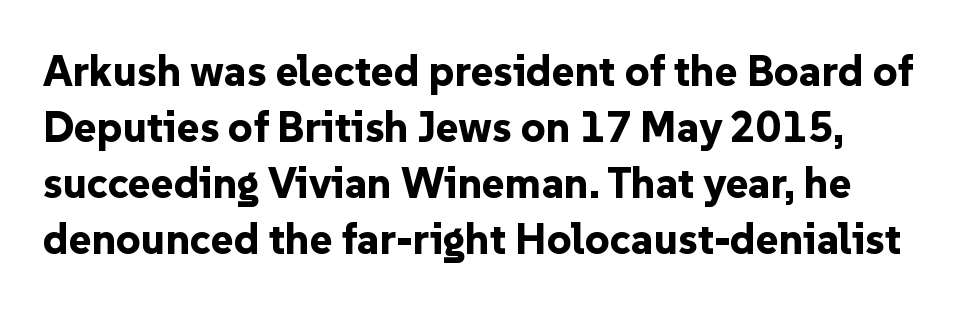
Q: Is the text bold? A: Yes.
Q: Is the text italic (slanted)? A: No, it is upright.
Q: Is the typeface a serif or a sans-serif typeface? A: Sans-serif.
Q: Is the text underlined? A: No.
Q: Is the spacing between letters normal or unusually wide? A: Normal.
Q: Is the spacing between lines tight, normal or loose? A: Normal.
Q: Width (condensed, normal, or wide)? A: Normal.
Q: Stroke contrast? A: Low.
Q: x-height? A: Medium.
Q: Monospaced? A: No.
